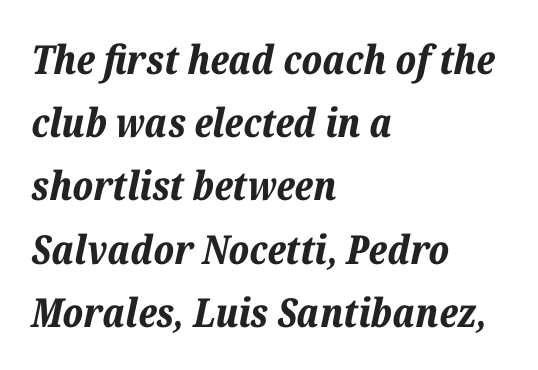
This rendering features lettering with no underline. How are the letters spaced? Ordinarily, with no added tracking. This sample has the flowing, uneven cadence of proportional lettering. Notice how the passage keeps a crisp vertical edge on the left only.
